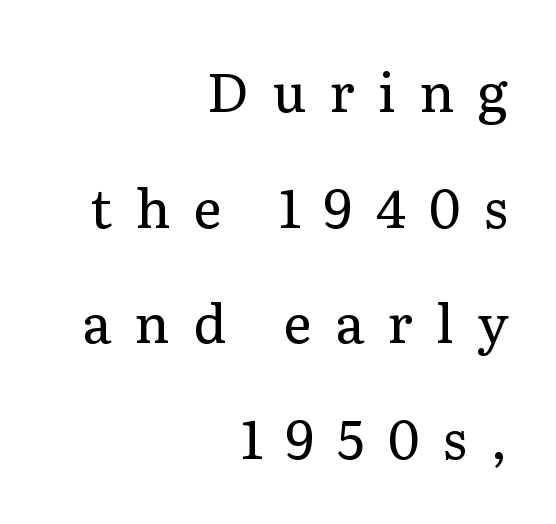
Q: Is the text bold? A: No.
Q: Is the text italic (slanted)? A: No, it is upright.
Q: Is the typeface a serif or a sans-serif typeface? A: Serif.
Q: Is the text underlined? A: No.
Q: How is the paragraph aligned? A: Right-aligned.
Q: Is the spacing between letters normal or unusually wide? A: Unusually wide.
Q: Is the spacing between lines tight, normal or loose? A: Loose.
Q: Width (condensed, normal, or wide)? A: Normal.
Q: Stroke contrast? A: Low.
Q: x-height? A: Medium.
Q: Monospaced? A: No.
